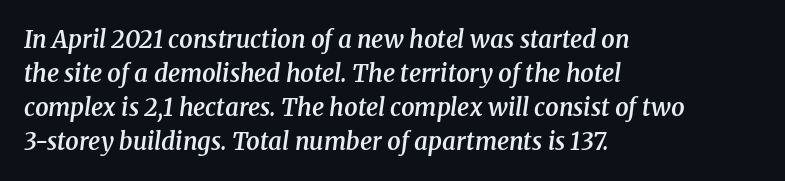
The image shows 24 px text type, italic (leaning right); set left-aligned, normal line spacing (1.41x), normal letter spacing, not underlined.
